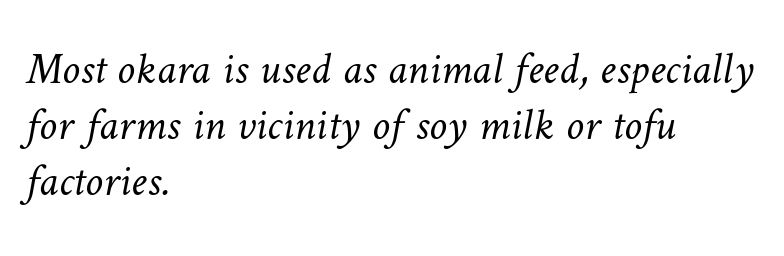
The image shows 45 px light type; set left-aligned, line spacing 1.24x, normal letter spacing, not underlined; low stroke contrast and a medium x-height.
